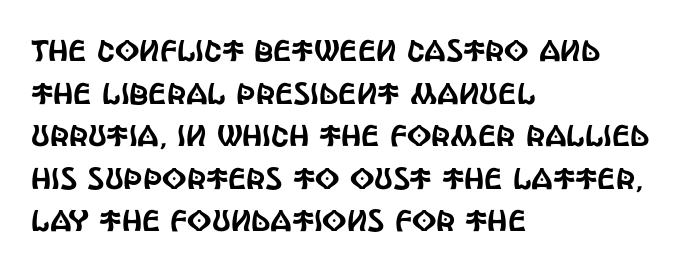
{"serif": "no", "italic": "no", "width": "condensed", "x_height": "large", "monospaced": "no", "underline": "no", "align": "left", "line_spacing": "normal", "line_spacing_ratio": 1.42, "letter_spacing": "normal", "letter_spacing_em": 0.0, "glyph_px": 30}
